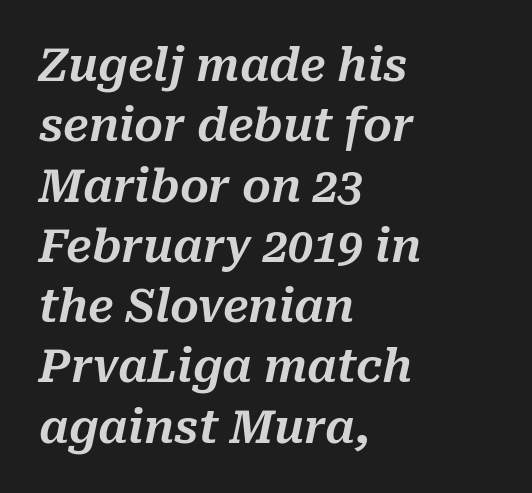
The image shows 45 px text type, italic (leaning right); set left-aligned, normal line spacing (1.34x), normal letter spacing, not underlined; medium stroke contrast and a medium x-height.
